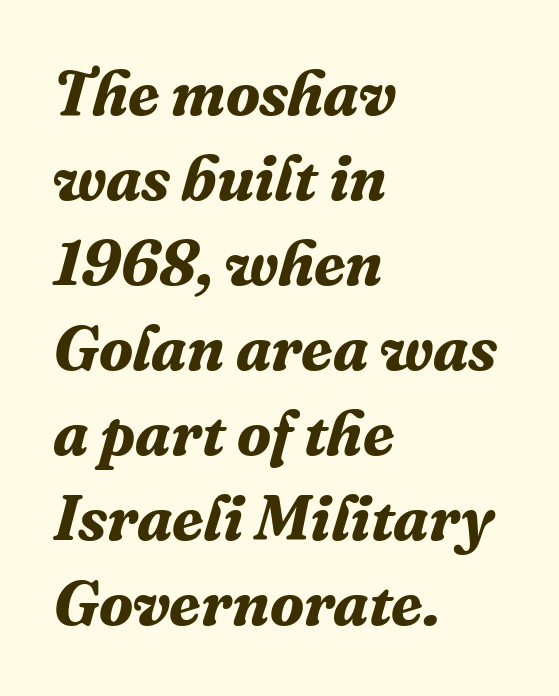
Q: Is the text bold? A: Yes.
Q: Is the text italic (slanted)? A: Yes, it leans right by about 16 degrees.
Q: Is the typeface a serif or a sans-serif typeface? A: Serif.
Q: Is the text underlined? A: No.
Q: How is the paragraph aligned? A: Left-aligned.
Q: Is the spacing between letters normal or unusually wide? A: Normal.
Q: Is the spacing between lines tight, normal or loose? A: Normal.
Q: Width (condensed, normal, or wide)? A: Normal.
Q: Stroke contrast? A: Medium.
Q: x-height? A: Medium.
Q: Monospaced? A: No.
